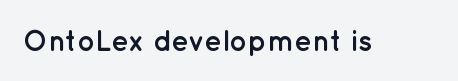
Q: Is the text bold? A: Yes.
Q: Is the text italic (slanted)? A: No, it is upright.
Q: Is the typeface a serif or a sans-serif typeface? A: Sans-serif.
Q: Is the text underlined? A: No.
Q: Is the spacing between letters normal or unusually wide? A: Normal.
Q: Width (condensed, normal, or wide)? A: Normal.
Q: Stroke contrast? A: Low.
Q: x-height? A: Medium.
Q: Monospaced? A: No.
